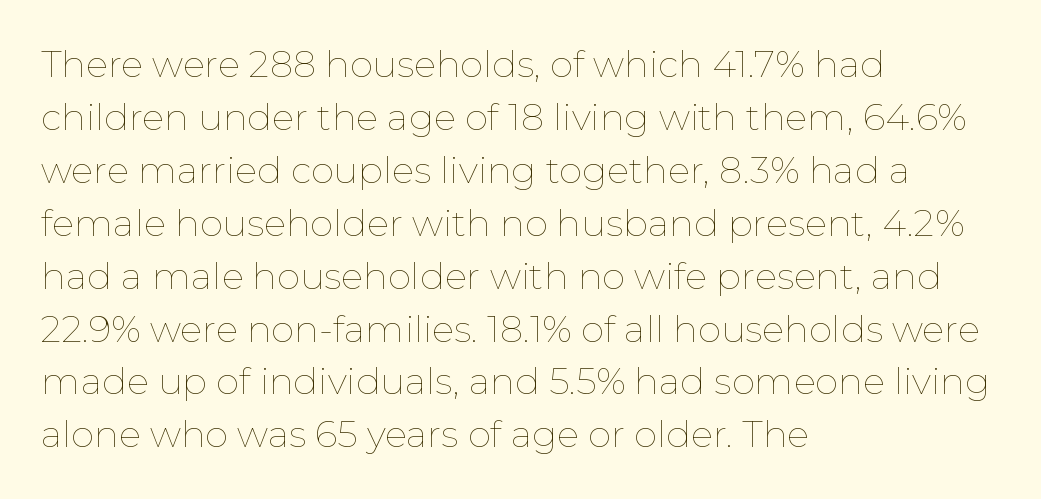
Between one letter and the next there's only the usual sliver of space. This is not heavy type; no bold has been used. All the whitespace from short lines collects on the right. Normally led — the rows are evenly, conventionally spaced. The letters stand upright; this is a roman face. The words here are not underlined.
